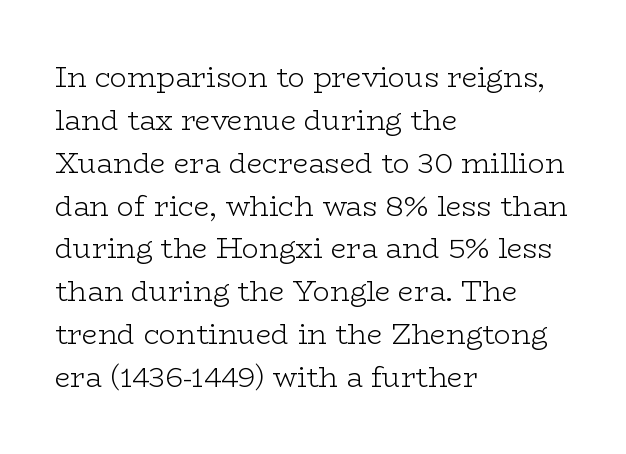
Nothing unusual about the tracking: characters are spaced as the font intends. Ordinary non-slanted type is in use. Does the copy run flush right? No — it runs flush left. The characters display serif detailing at their extremities. The area under the type is left untouched.
